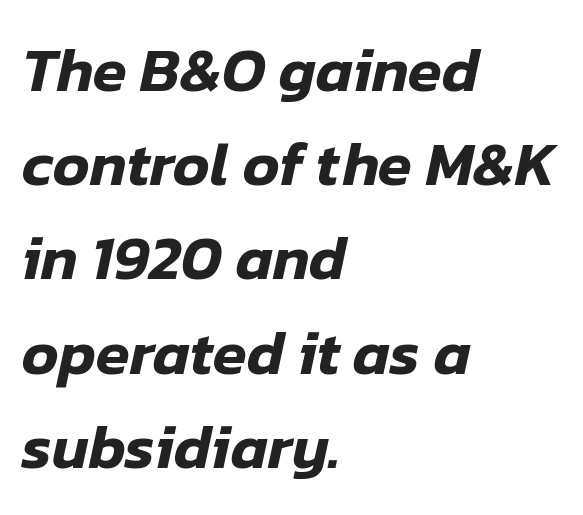
{"italic": "yes", "lean": "right", "slant_degrees": 12, "width": "normal", "stroke_contrast": "low", "x_height": "medium", "monospaced": "no", "underline": "no", "align": "left", "line_spacing": "normal", "line_spacing_ratio": 1.52, "letter_spacing": "normal", "letter_spacing_em": 0.0, "glyph_px": 62}
